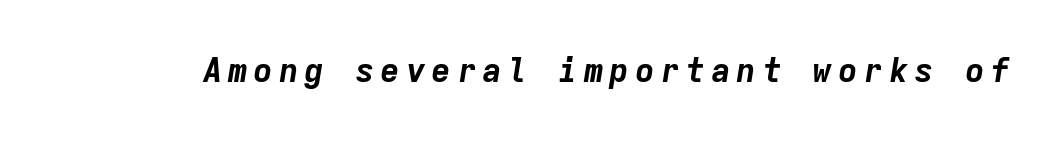
Thick stems and heavy bowls — unmistakably bold. Slant detected: the letters are inclined. These lines are rendered in a fixed-pitch font. Just letters on the line, the space beneath them empty.
